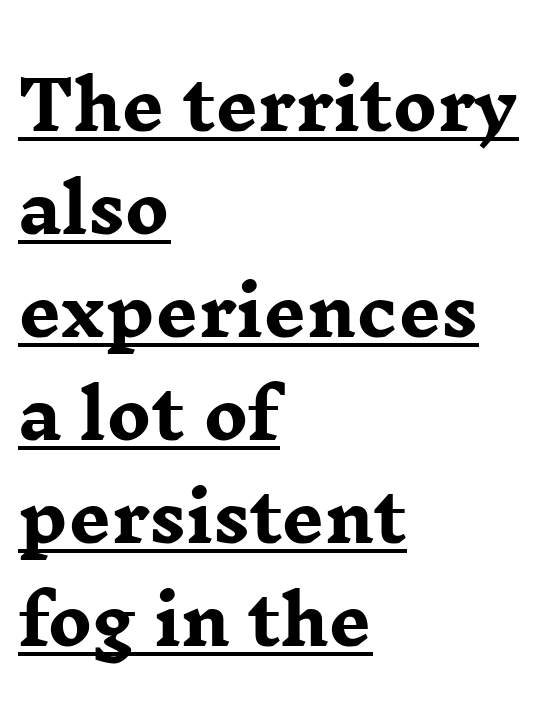
Every stem runs plumb, perpendicular to the baseline. What stands out about the letter spacing? Nothing — it is the standard amount. A typographer would call this underscored text. Alignment: flush left. On the weight axis this lands at bold, roughly 700.
